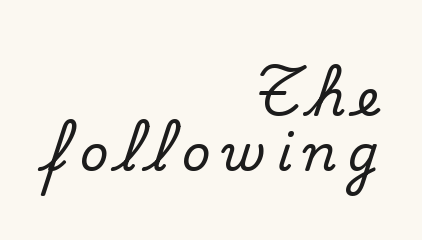
{"width": "normal", "stroke_contrast": "medium", "x_height": "small", "monospaced": "no", "underline": "no", "align": "right", "line_spacing": "tight", "line_spacing_ratio": 1.11, "letter_spacing": "wide", "letter_spacing_em": 0.22, "glyph_px": 50}
